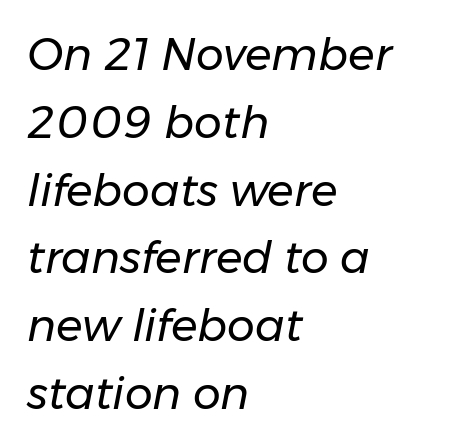
Q: Is the text bold? A: No.
Q: Is the text italic (slanted)? A: Yes, it leans right by about 11 degrees.
Q: Is the text underlined? A: No.
Q: How is the paragraph aligned? A: Left-aligned.
Q: Is the spacing between letters normal or unusually wide? A: Normal.
Q: Is the spacing between lines tight, normal or loose? A: Normal.
Q: Width (condensed, normal, or wide)? A: Normal.
Q: Stroke contrast? A: Low.
Q: x-height? A: Medium.
Q: Monospaced? A: No.
